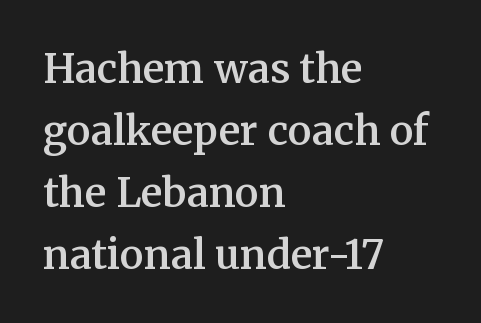
The image shows 40 px semibold serif type, upright; set left-aligned, normal line spacing (1.55x), normal letter spacing, not underlined; medium stroke contrast and a medium x-height.
